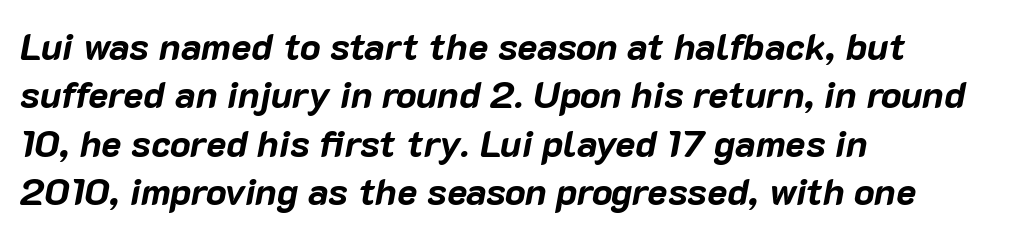
Look at the tracking — it's just the regular setting, nothing added. Has an underline been added? It has not. Pretty heavy lettering here — definitely bold. Spacing verdict: proportional, widths tailored to each character. The text carries the slant typical of an italic or oblique font. Is the block centered? No — it sits flush against the left margin.
